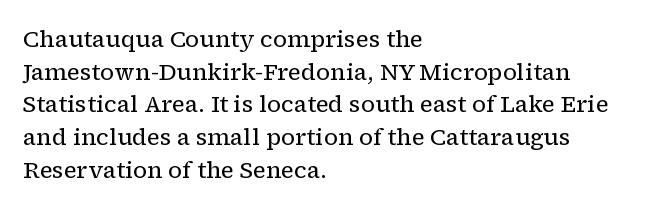
The image shows 23 px text type, upright; set left-aligned, normal line spacing (1.42x), normal letter spacing, not underlined.
